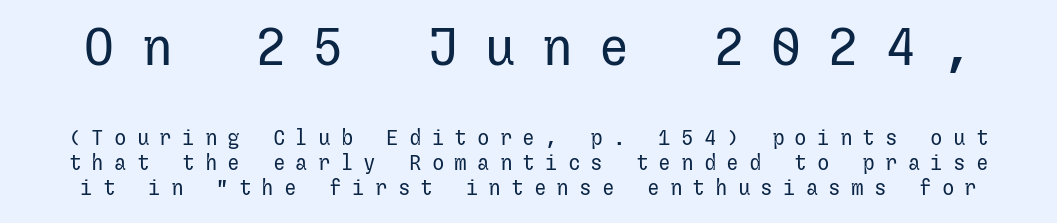
What kind of face is this? One without serifs — a sans. Descenders hang freely into open space. Glyph-to-glyph distance is far greater than everyday printed text. Compare the two chunks: the upper has the greater cap height.
